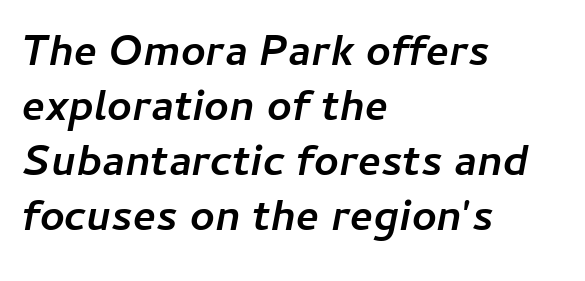
Typographic density is high because the face is bold. Emphasis-style slanted type is in use. Layout note: lines flush left. Glyph-to-glyph distance matches everyday printed text. Character widths vary here, with narrow letters taking less room than wide ones. Rule under the text: the space is simply empty.
